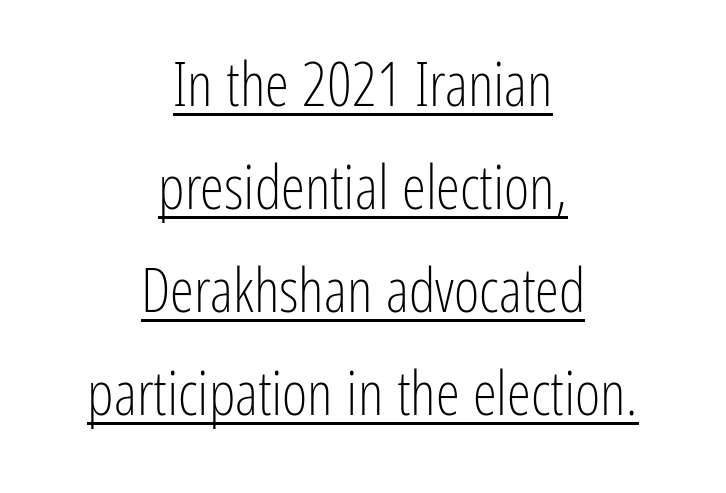
{"serif": "no", "italic": "no", "bold": "no", "weight": "light", "width": "condensed", "stroke_contrast": "low", "x_height": "medium", "monospaced": "no", "underline": "yes", "align": "center", "line_spacing": "normal", "line_spacing_ratio": 1.69, "letter_spacing": "normal", "letter_spacing_em": 0.0, "glyph_px": 61}
